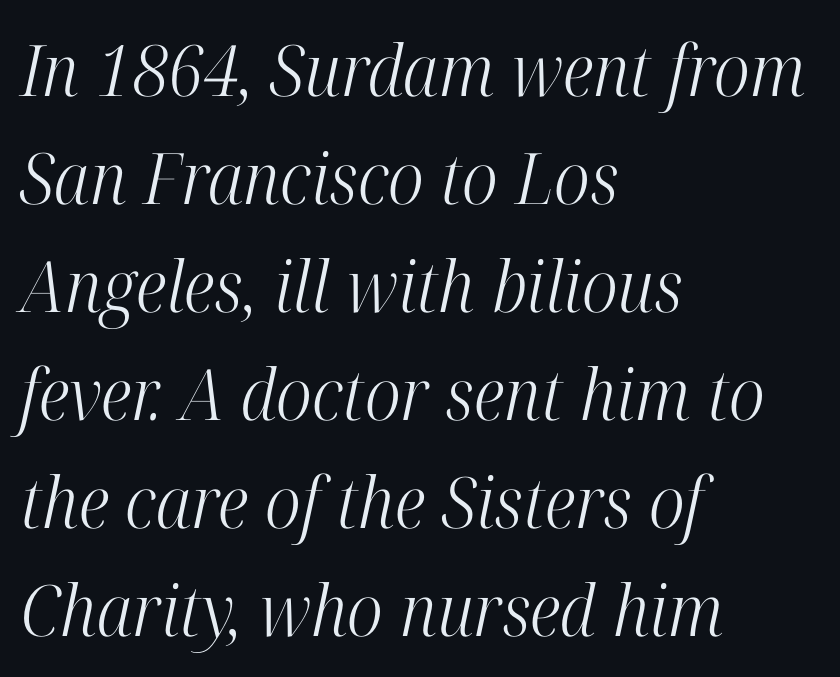
{"serif": "yes", "italic": "yes", "lean": "right", "slant_degrees": 12, "bold": "no", "weight": "light", "width": "condensed", "stroke_contrast": "high", "x_height": "medium", "monospaced": "no", "underline": "no", "align": "left", "line_spacing": "normal", "line_spacing_ratio": 1.52, "letter_spacing": "normal", "letter_spacing_em": 0.0, "glyph_px": 71}
